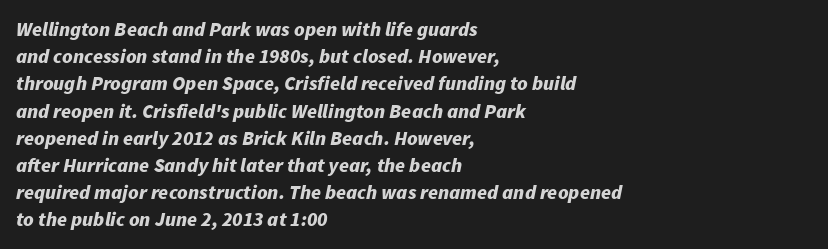
The lines are quadded left. Would a proofreader flag this as italicized? Yes. Leading matches the norm, producing a regular column. Compared with typical body copy, the letter spacing here is the same.
